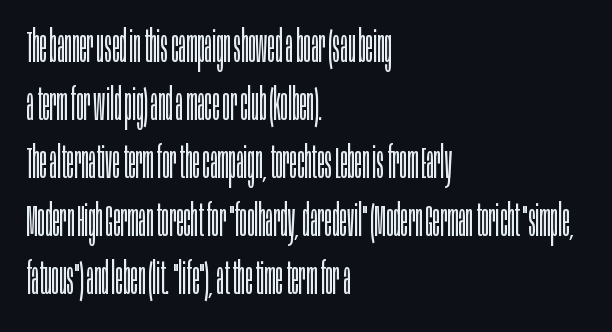
{"serif": "no", "italic": "no", "bold": "no", "weight": "light", "width": "condensed", "stroke_contrast": "low", "x_height": "large", "monospaced": "no", "underline": "no", "align": "left", "line_spacing": "normal", "line_spacing_ratio": 1.29, "letter_spacing": "normal", "letter_spacing_em": 0.0, "glyph_px": 45}
